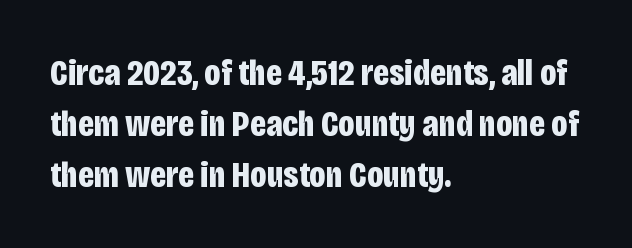
Q: Is the text bold? A: Yes.
Q: Is the text italic (slanted)? A: No, it is upright.
Q: Is the typeface a serif or a sans-serif typeface? A: Sans-serif.
Q: Is the text underlined? A: No.
Q: How is the paragraph aligned? A: Left-aligned.
Q: Is the spacing between letters normal or unusually wide? A: Normal.
Q: Is the spacing between lines tight, normal or loose? A: Normal.
Q: Width (condensed, normal, or wide)? A: Condensed.
Q: Stroke contrast? A: Low.
Q: x-height? A: Large.
Q: Monospaced? A: No.
